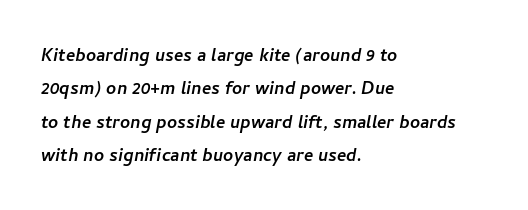
The image shows 22 px text type; set left-aligned, normal line spacing (1.52x), normal letter spacing, not underlined.
